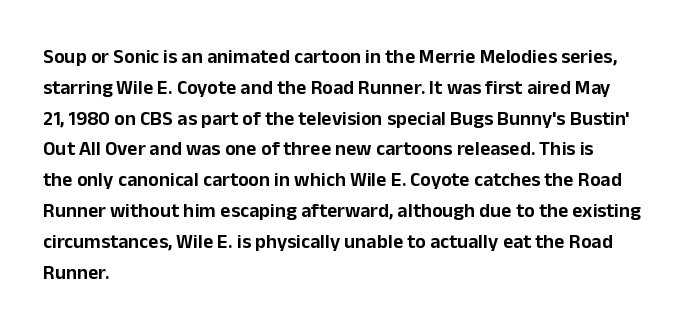
{"italic": "no", "underline": "no", "align": "left", "line_spacing": "normal", "line_spacing_ratio": 1.54, "letter_spacing": "normal", "letter_spacing_em": 0.0, "glyph_px": 20}
